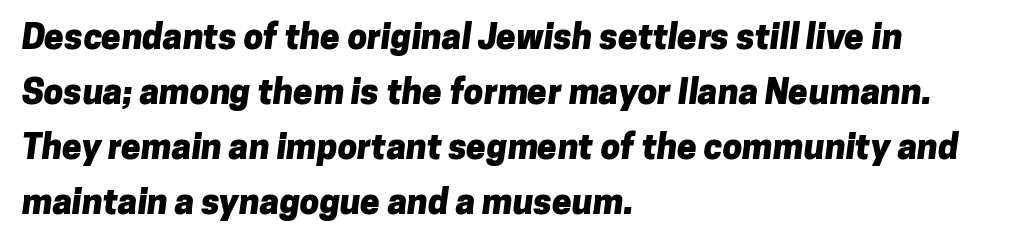
The ragged edge is on the right, which tells us the setting is flush left. Observe the ordinary spacing: letters are neighbours, not strangers. I'd call this a sans setting — the letters go barefoot. The letters are bold, with thick, heavy strokes.
